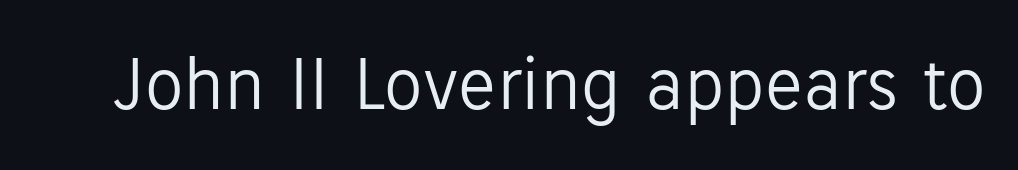
The passage shown has conventional tracking throughout. Each letter keeps its own natural width here, so spacing adapts to shape. Any mark beneath the type? The region is blank. Stroke thickness stays within the range of a standard reading face or lighter. In terms of letterform style, serifs are entirely absent. Nope, not italic — everything's standing straight.
